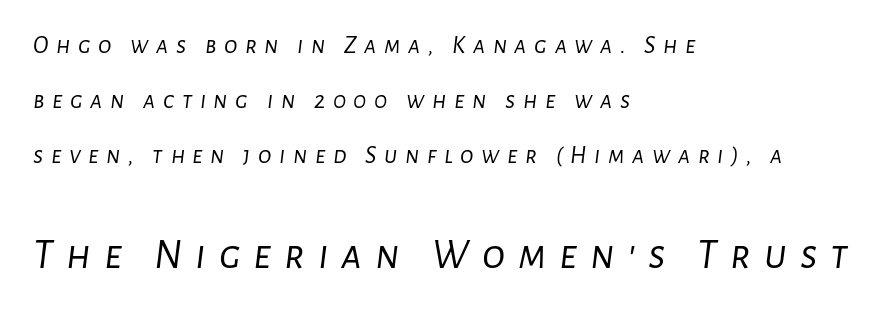
The image shows 43 px light type, italic (leaning right); set left-aligned, loose line spacing (2.21x), unusually wide letter spacing (+0.3 em), not underlined; the second (bottom) block is 1.72x larger; low stroke contrast and a medium x-height.
